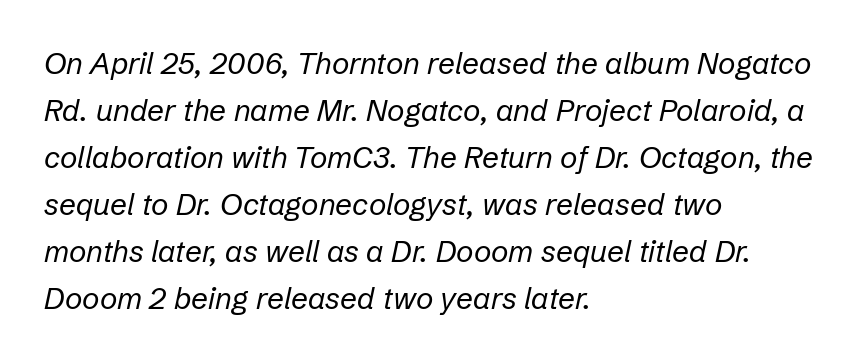
{"italic": "yes", "lean": "right", "slant_degrees": 12, "bold": "no", "weight": "regular", "width": "normal", "stroke_contrast": "low", "x_height": "medium", "monospaced": "no", "underline": "no", "align": "left", "line_spacing": "normal", "line_spacing_ratio": 1.57, "letter_spacing": "normal", "letter_spacing_em": 0.0, "glyph_px": 30}
